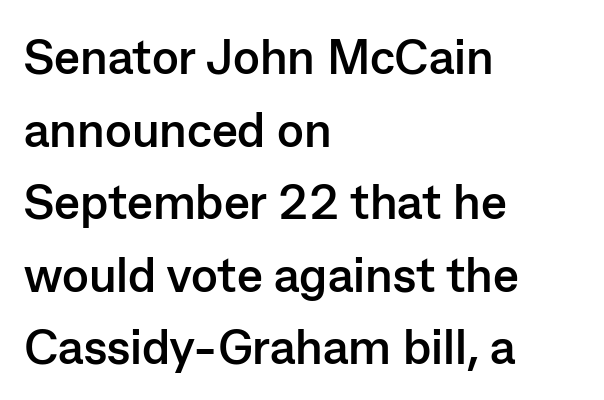
The space between consecutive lines is moderate. Note the varied advance widths — an 'i' is clearly narrower than an 'm'. A classic flush-left, rag-right setting is used for this passage. Style check: upright. Honestly, the letter spacing is just normal — you wouldn't notice it.
